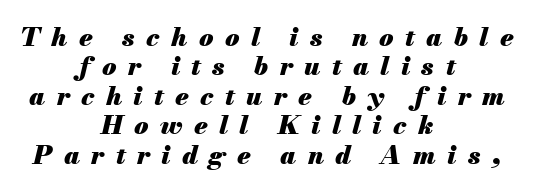
The lettering tilts uniformly, giving the passage an italic look. The passage shown has open, widely tracked lettering throughout. These lines are centered, leaving both edges ragged. Does the leading feel generous? Not at all — it's pinched. Strong, thick strokes mark this as bold type.
